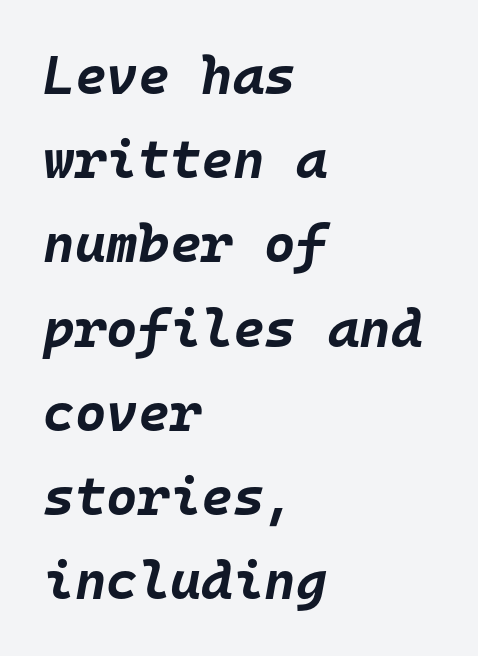
The image shows 54 px bold type, italic (leaning right), monospaced; set left-aligned, normal line spacing (1.56x), normal letter spacing, not underlined; low stroke contrast and a large x-height.
